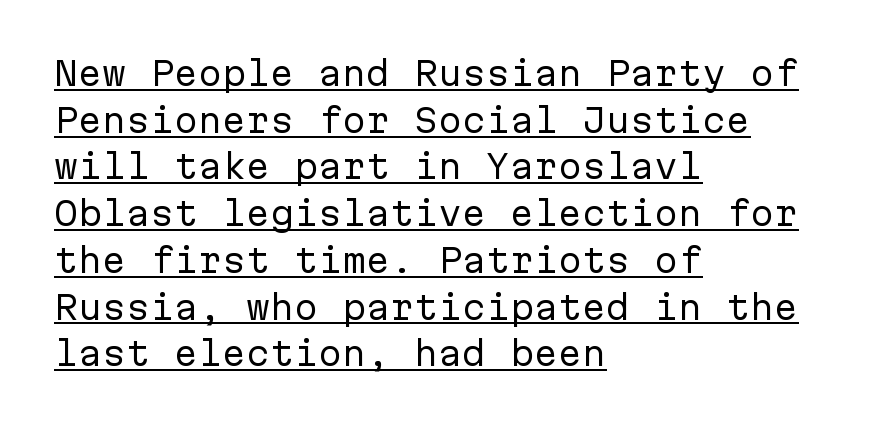
The image shows 32 px regular-weight sans-serif type, upright, monospaced; set left-aligned, normal line spacing (1.46x), normal letter spacing, underlined; low stroke contrast and a medium x-height.
